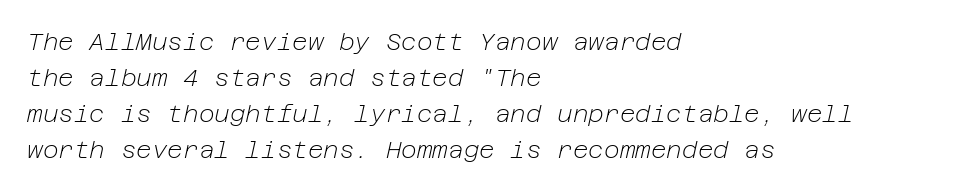
The image shows 24 px text type, italic (leaning right); set left-aligned, normal line spacing (1.5x), normal letter spacing, not underlined.
